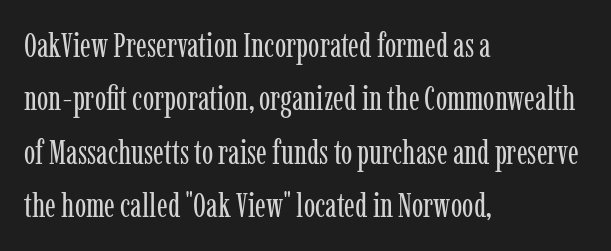
The image shows 34 px regular-weight, condensed serif type, upright; set left-aligned, normal line spacing (1.57x), normal letter spacing, not underlined; low stroke contrast and a medium x-height.
